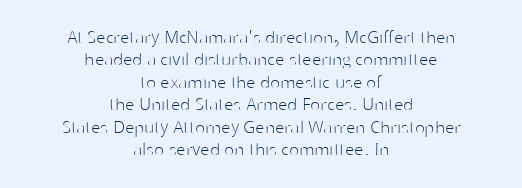
The image shows 21 px text type, upright; set centered, tight line spacing (1.07x), normal letter spacing, not underlined.
